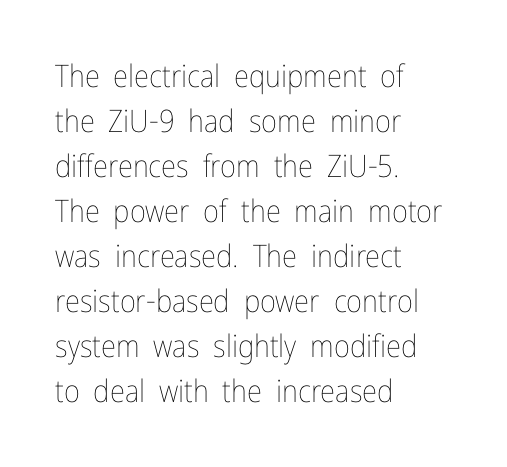
A quiet, ordinary-to-light weight characterises the typeface. This sample keeps an unexceptional amount of space between lines. Varying glyph widths throughout — classic text-font behaviour. Line starts are locked; line ends wander. Inter-character spacing is left at the font's built-in metrics. The lettering holds an erect, upright posture throughout.
